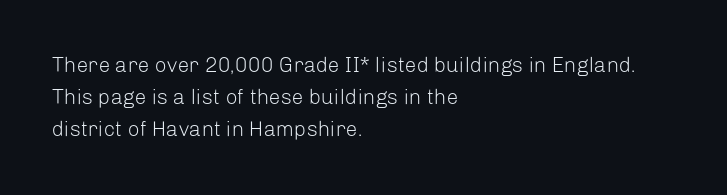
The image shows 21 px text type, upright; set left-aligned, normal line spacing (1.53x), normal letter spacing, not underlined.
